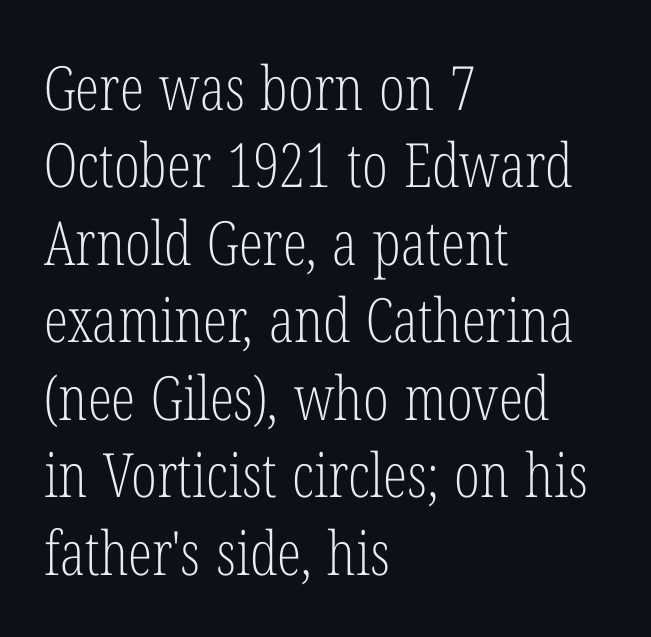
Q: Is the text bold? A: No.
Q: Is the text italic (slanted)? A: No, it is upright.
Q: Is the typeface a serif or a sans-serif typeface? A: Serif.
Q: Is the text underlined? A: No.
Q: How is the paragraph aligned? A: Left-aligned.
Q: Is the spacing between letters normal or unusually wide? A: Normal.
Q: Is the spacing between lines tight, normal or loose? A: Normal.
Q: Width (condensed, normal, or wide)? A: Condensed.
Q: Stroke contrast? A: Low.
Q: x-height? A: Medium.
Q: Monospaced? A: No.
